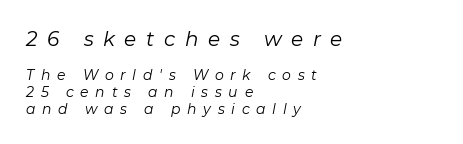
{"italic": "yes", "lean": "right", "slant_degrees": 11, "bold": "no", "underline": "no", "align": "left", "line_spacing_ratio": 1.2, "letter_spacing": "wide", "letter_spacing_em": 0.48, "larger_block": "first", "size_ratio": 1.43, "glyph_px": 20}
